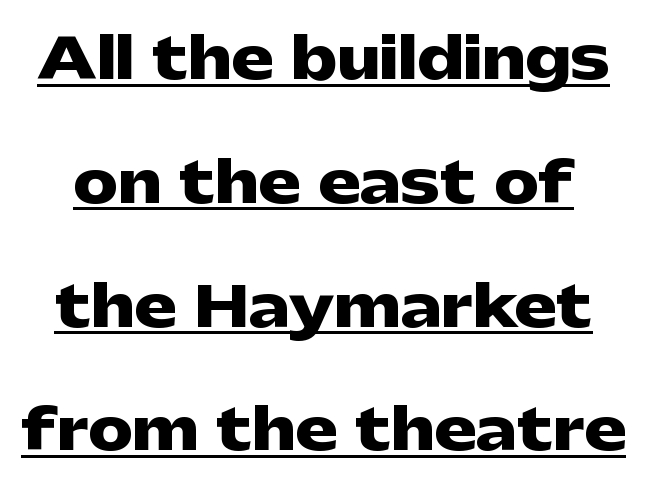
The image shows 56 px heavy, wide sans-serif type, upright; set loose line spacing (2.21x), normal letter spacing, underlined; low stroke contrast and a medium x-height.
